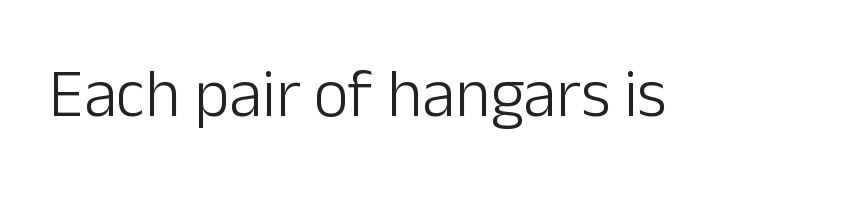
{"serif": "no", "italic": "no", "bold": "no", "weight": "light", "width": "normal", "stroke_contrast": "low", "x_height": "medium", "monospaced": "no", "underline": "no", "letter_spacing": "normal", "letter_spacing_em": 0.0, "glyph_px": 67}
